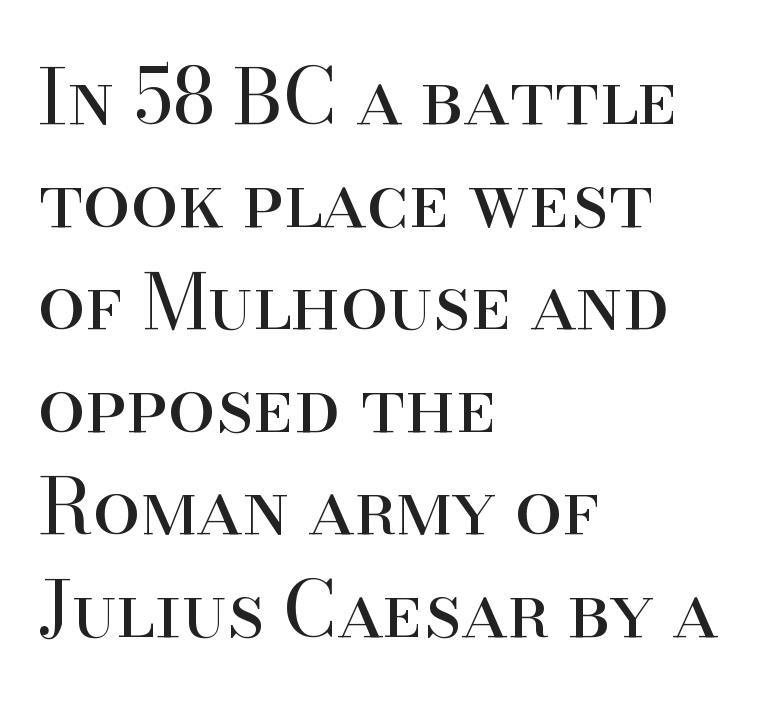
Examine the stroke ends and you'll spot serifs. The weight would be labelled regular, book, light, or lighter still. Plain, unruled lines of type. Which margin do the lines hug? The left one — the right edge is uneven. Honestly, the letter spacing is just normal — you wouldn't notice it.
